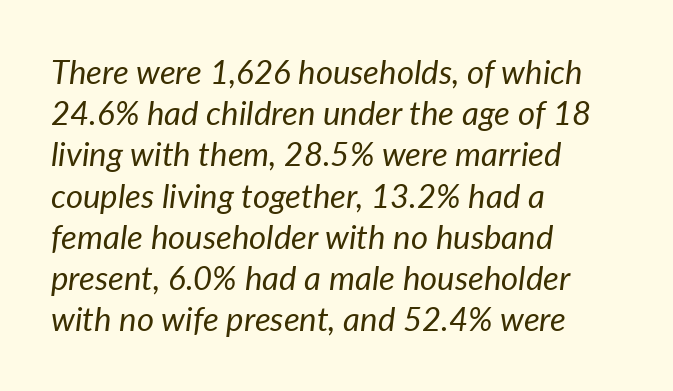
Words float on clear page, feet unadorned. Compared with a centered layout, this one pins lines to the left instead. Inter-character spacing is left at the font's built-in metrics. The lines sit at an ordinary, default distance from one another.
